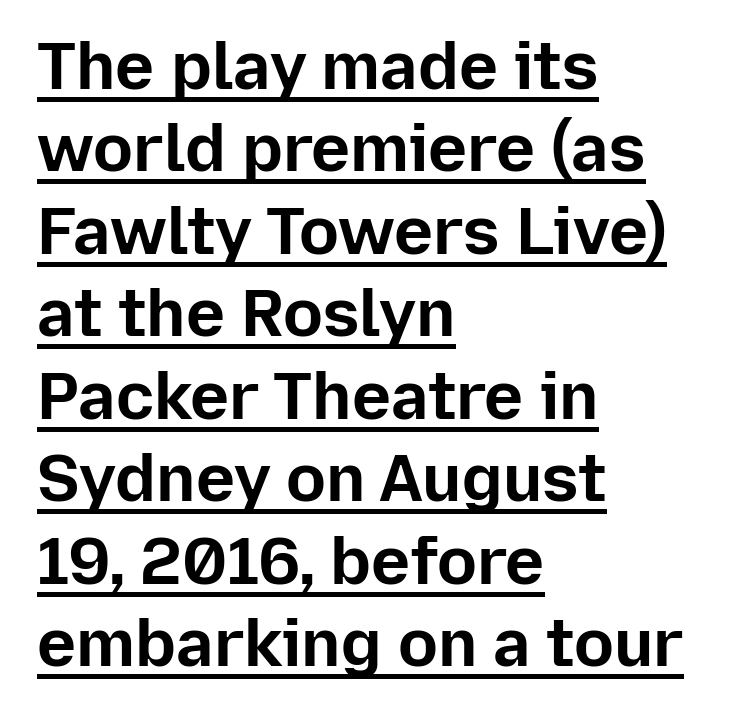
Each new line begins a customary step beneath the previous one. This is the regular roman posture of the typeface. Underlining? Definitely there. The font is running at its bold setting. The tracking reads as untouched default to a designer's eye.
